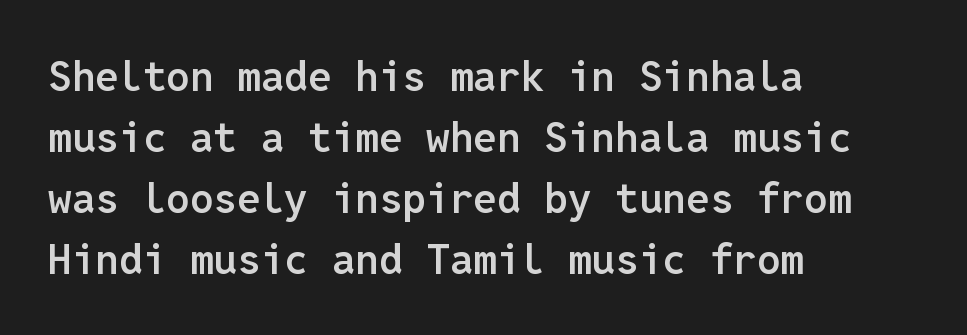
Q: Is the text bold? A: Semi-bold.
Q: Is the text italic (slanted)? A: No, it is upright.
Q: Is the typeface a serif or a sans-serif typeface? A: Sans-serif.
Q: Is the text underlined? A: No.
Q: How is the paragraph aligned? A: Left-aligned.
Q: Is the spacing between letters normal or unusually wide? A: Normal.
Q: Is the spacing between lines tight, normal or loose? A: Normal.
Q: Width (condensed, normal, or wide)? A: Normal.
Q: Stroke contrast? A: Low.
Q: x-height? A: Medium.
Q: Monospaced? A: Yes.
